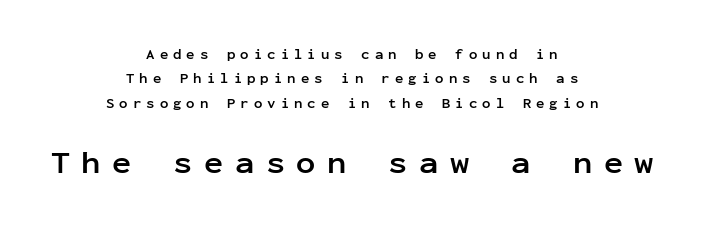
Q: Is the text bold? A: Yes.
Q: Is the text italic (slanted)? A: No, it is upright.
Q: Is the typeface a serif or a sans-serif typeface? A: Sans-serif.
Q: Is the text underlined? A: No.
Q: How is the paragraph aligned? A: Centered.
Q: Is the spacing between letters normal or unusually wide? A: Unusually wide.
Q: Which block of text is set in a larger size, the first (top) or the second (bottom)? A: The second (bottom) one.
Q: Width (condensed, normal, or wide)? A: Normal.
Q: Stroke contrast? A: Low.
Q: x-height? A: Medium.
Q: Monospaced? A: Yes.
